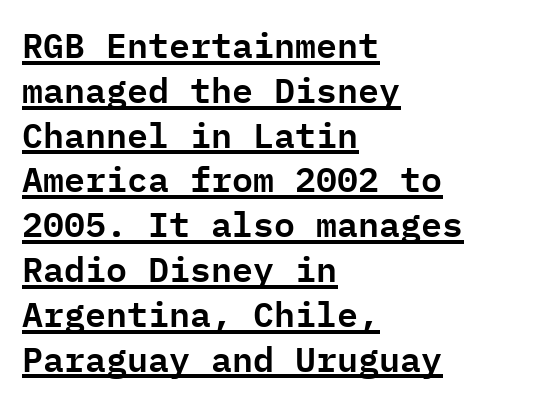
Q: Is the text italic (slanted)? A: No, it is upright.
Q: Is the typeface a serif or a sans-serif typeface? A: Sans-serif.
Q: Is the text underlined? A: Yes.
Q: How is the paragraph aligned? A: Left-aligned.
Q: Is the spacing between letters normal or unusually wide? A: Normal.
Q: Is the spacing between lines tight, normal or loose? A: Normal.
Q: Width (condensed, normal, or wide)? A: Normal.
Q: Stroke contrast? A: Low.
Q: x-height? A: Medium.
Q: Monospaced? A: Yes.
